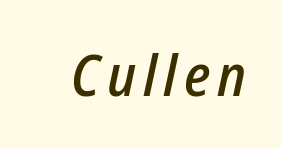
Q: Is the text bold? A: Semi-bold.
Q: Is the text italic (slanted)? A: Yes, it leans right by about 12 degrees.
Q: Is the text underlined? A: No.
Q: Width (condensed, normal, or wide)? A: Condensed.
Q: Stroke contrast? A: Low.
Q: x-height? A: Medium.
Q: Monospaced? A: No.
